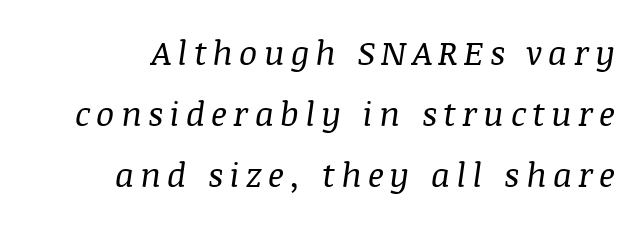
The image shows 34 px regular-weight serif type, italic (leaning right); set line spacing 1.79x, not underlined; medium stroke contrast and a large x-height.
